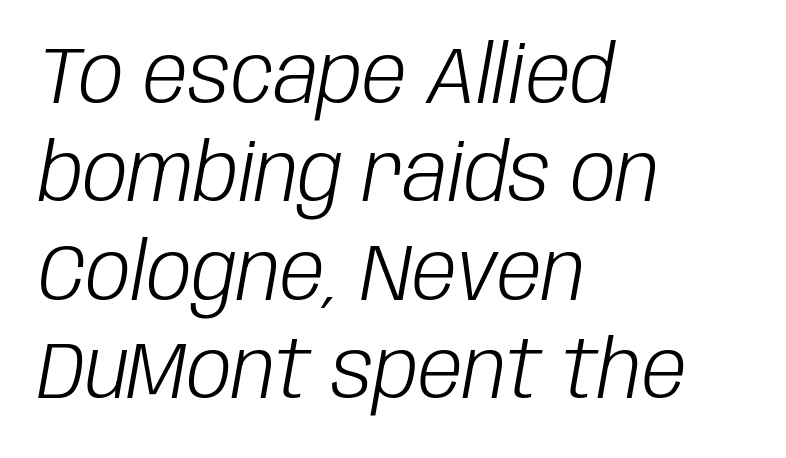
Q: Is the text bold? A: No.
Q: Is the text italic (slanted)? A: Yes, it leans right by about 10 degrees.
Q: Is the text underlined? A: No.
Q: How is the paragraph aligned? A: Left-aligned.
Q: Is the spacing between letters normal or unusually wide? A: Normal.
Q: Width (condensed, normal, or wide)? A: Condensed.
Q: Stroke contrast? A: Low.
Q: x-height? A: Large.
Q: Monospaced? A: No.
